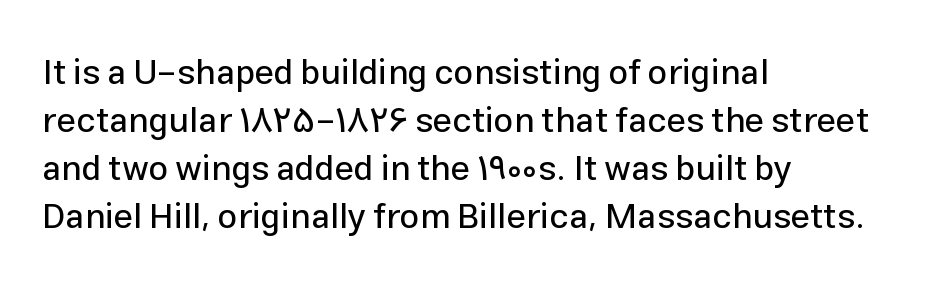
The image shows 35 px sans-serif type, upright; set left-aligned, normal line spacing (1.37x), normal letter spacing, not underlined; low stroke contrast and a medium x-height.
